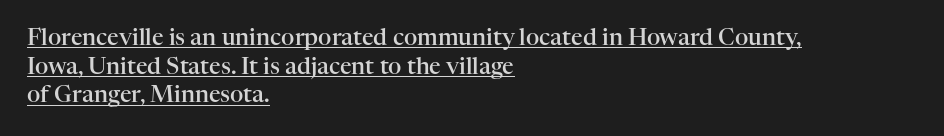
The image shows 23 px text type, upright; set left-aligned, normal line spacing (1.25x), normal letter spacing, underlined.
